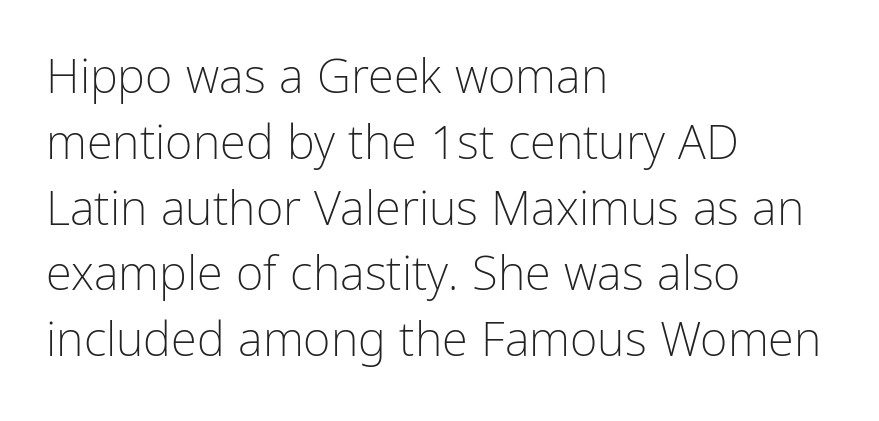
Nothing heavy about these letters — not bold at all. The passage shown is typeset with a sans-serif family. Compared with a centered layout, this one pins lines to the left instead. Looks like regular typesetting: each glyph gets only the width it needs. Baseline-to-baseline distance is the conventional proportion of letter height.
